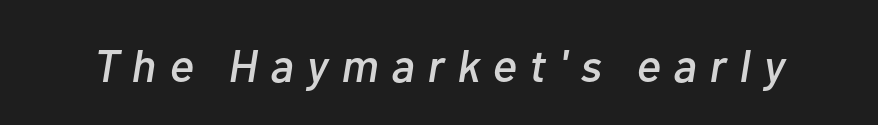
The image shows 46 px text type, italic (leaning right); set unusually wide letter spacing (+0.28 em), not underlined; low stroke contrast and a medium x-height.
